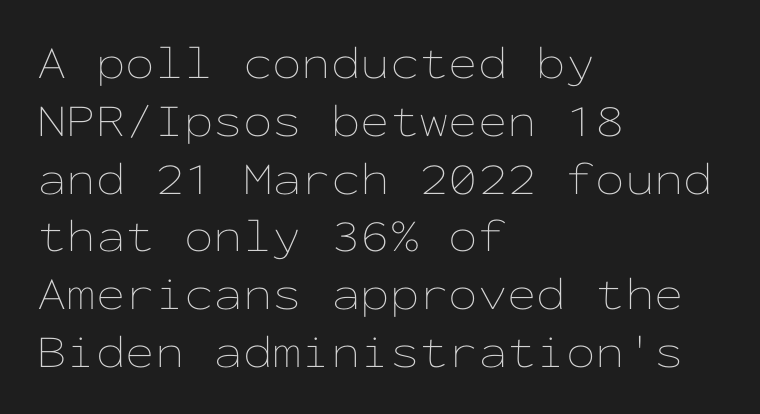
In terms of letterspacing, this is plain default setting. Unlike italic type, these characters show no tilt at all. All the whitespace from short lines collects on the right. Lines of text with bare space underneath.
